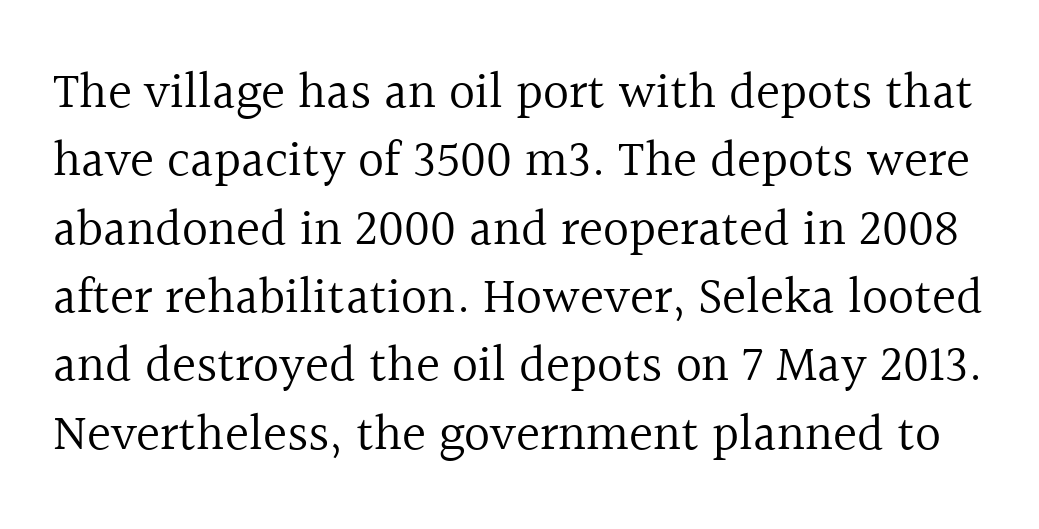
{"serif": "yes", "italic": "no", "bold": "no", "weight": "regular", "width": "normal", "x_height": "medium", "monospaced": "no", "underline": "no", "line_spacing": "normal", "line_spacing_ratio": 1.34, "letter_spacing": "normal", "letter_spacing_em": 0.0, "glyph_px": 51}
